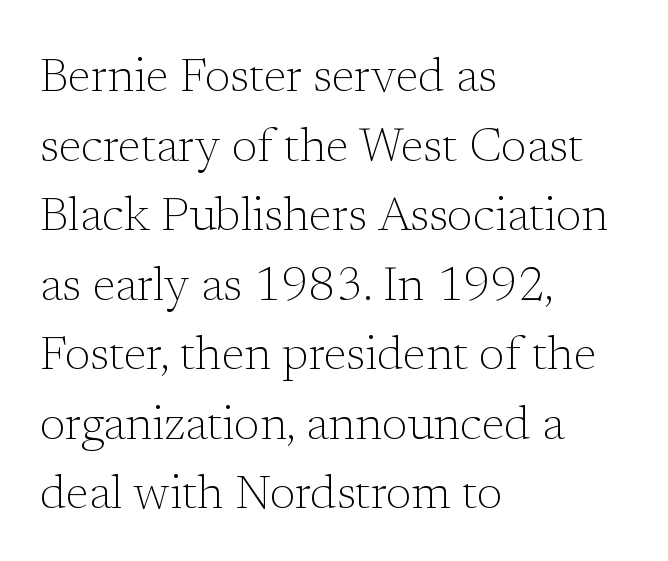
The image shows 47 px light serif type, upright; set left-aligned, normal line spacing (1.48x), normal letter spacing, not underlined; low stroke contrast and a medium x-height.
